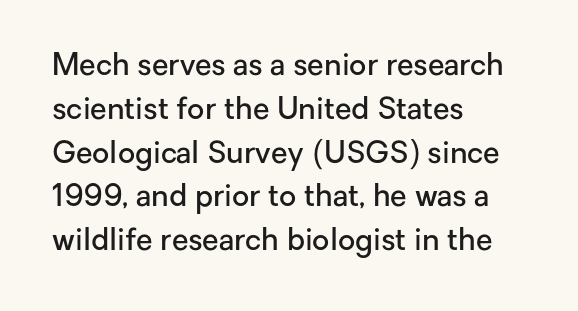
{"serif": "no", "italic": "no", "bold": "semi", "weight": "semibold", "width": "normal", "stroke_contrast": "low", "x_height": "medium", "monospaced": "no", "underline": "no", "align": "left", "line_spacing": "normal", "line_spacing_ratio": 1.46, "letter_spacing": "normal", "letter_spacing_em": 0.0, "glyph_px": 30}
